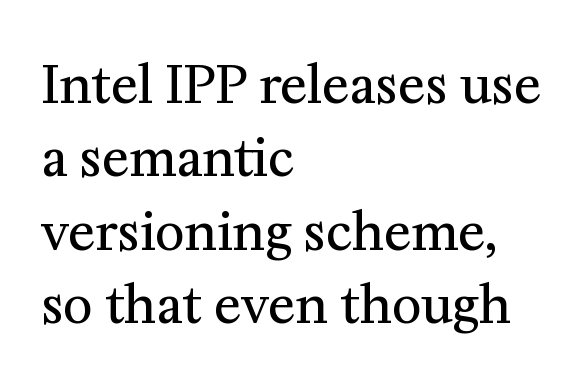
Q: Is the text bold? A: No.
Q: Is the text italic (slanted)? A: No, it is upright.
Q: Is the typeface a serif or a sans-serif typeface? A: Serif.
Q: Is the text underlined? A: No.
Q: How is the paragraph aligned? A: Left-aligned.
Q: Is the spacing between letters normal or unusually wide? A: Normal.
Q: Is the spacing between lines tight, normal or loose? A: Normal.
Q: Width (condensed, normal, or wide)? A: Normal.
Q: Stroke contrast? A: Medium.
Q: x-height? A: Medium.
Q: Monospaced? A: No.
